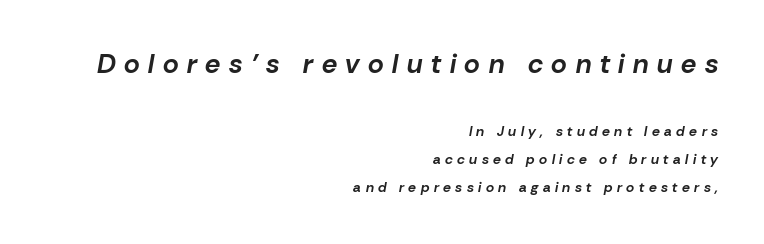
The composition opens big and finishes small. Stroke thickness is high; the sample reads as a true bold. Quick note: interline space is abundant. The glyphs are unaccompanied by any horizontal stroke below them. These lines are set flush right with a ragged left edge.
